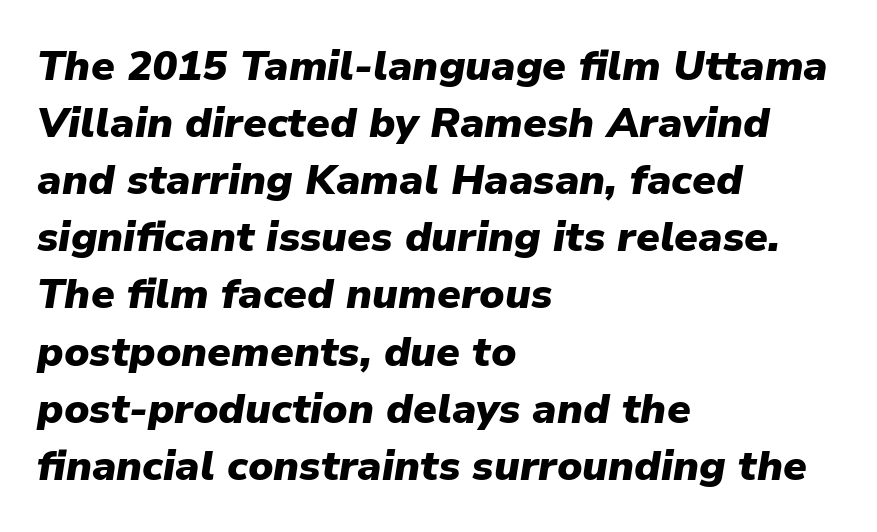
The image shows 42 px heavy type, italic (leaning right); set left-aligned, normal line spacing (1.36x), normal letter spacing, not underlined; low stroke contrast and a medium x-height.
